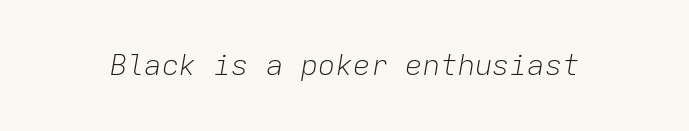
The image shows 29 px light type, italic (leaning right), monospaced; set normal letter spacing, not underlined; low stroke contrast and a medium x-height.
